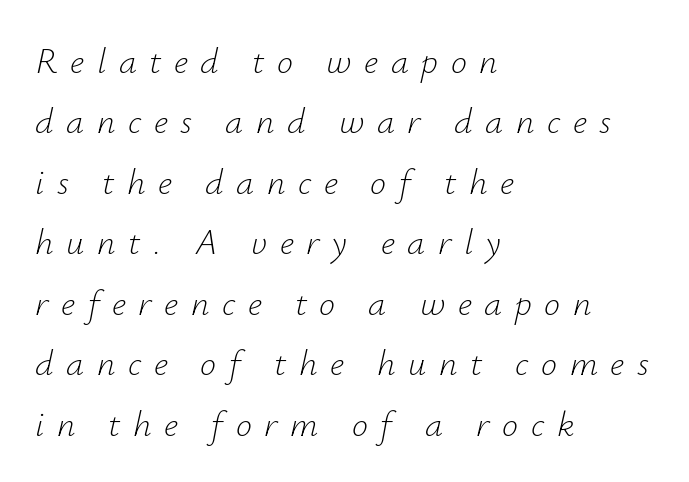
The typeface has the unassuming heft of standard copy or less. Letters rest on an invisible, unmarked baseline. Students, note that the glyphs here are deliberately spaced far apart. Character widths vary here, with narrow letters taking less room than wide ones.
